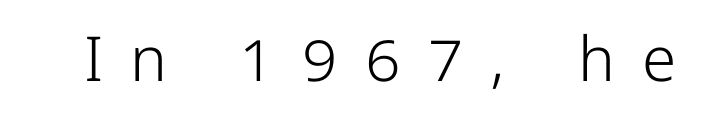
A typesetter would call this heavily tracked-out type. Do the characters align in a grid? No, the font is proportional. Type without underlining. Classification — sans serif.
